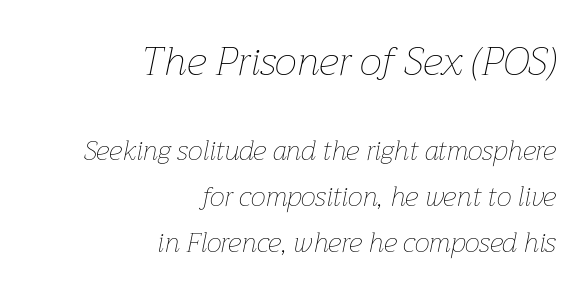
Q: Is the text bold? A: No.
Q: Is the text italic (slanted)? A: Yes, it leans right by about 12 degrees.
Q: Is the text underlined? A: No.
Q: How is the paragraph aligned? A: Right-aligned.
Q: Is the spacing between letters normal or unusually wide? A: Normal.
Q: Is the spacing between lines tight, normal or loose? A: Normal.
Q: Which block of text is set in a larger size, the first (top) or the second (bottom)? A: The first (top) one.
Q: Width (condensed, normal, or wide)? A: Normal.
Q: Stroke contrast? A: Low.
Q: x-height? A: Medium.
Q: Monospaced? A: No.
